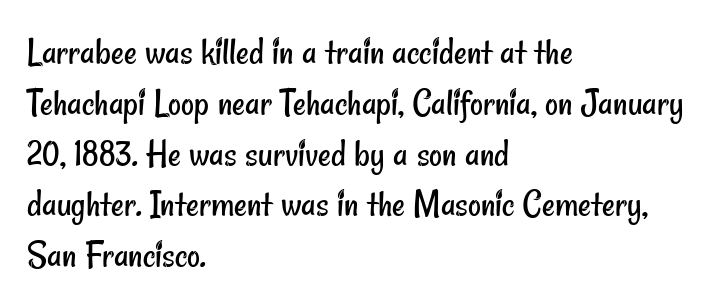
{"serif": "no", "bold": "no", "weight": "regular", "width": "condensed", "stroke_contrast": "low", "x_height": "small", "monospaced": "no", "underline": "no", "align": "left", "line_spacing": "normal", "line_spacing_ratio": 1.27, "letter_spacing": "normal", "letter_spacing_em": 0.0, "glyph_px": 40}
